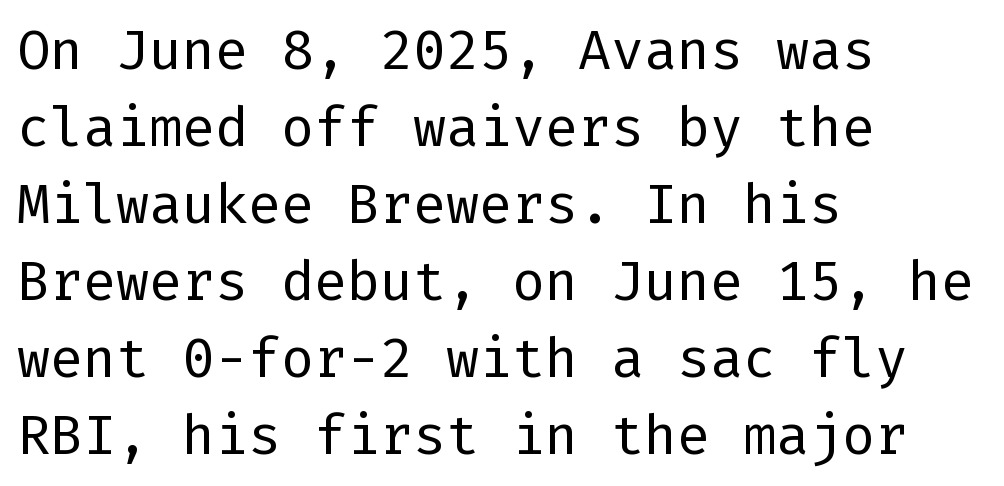
Q: Is the text bold? A: No.
Q: Is the text italic (slanted)? A: No, it is upright.
Q: Is the typeface a serif or a sans-serif typeface? A: Sans-serif.
Q: Is the text underlined? A: No.
Q: How is the paragraph aligned? A: Left-aligned.
Q: Is the spacing between letters normal or unusually wide? A: Normal.
Q: Is the spacing between lines tight, normal or loose? A: Normal.
Q: Width (condensed, normal, or wide)? A: Normal.
Q: Stroke contrast? A: Low.
Q: x-height? A: Medium.
